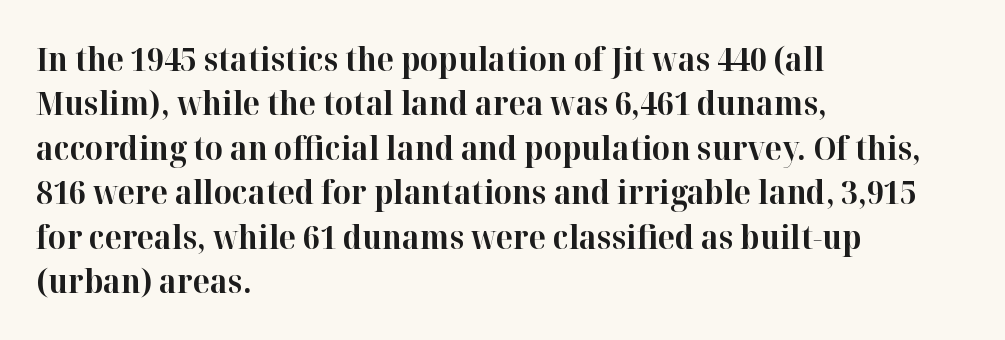
The image shows 32 px bold serif type, upright; set left-aligned, normal line spacing (1.39x), normal letter spacing, not underlined; high stroke contrast and a medium x-height.
